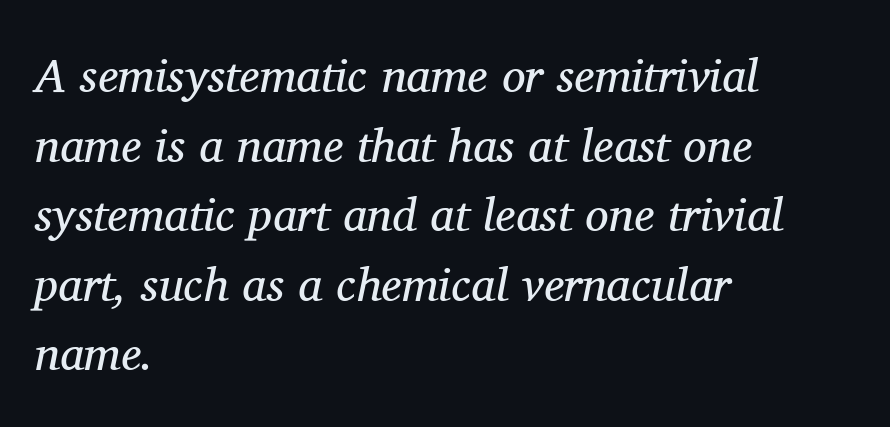
{"serif": "yes", "italic": "yes", "lean": "right", "slant_degrees": 11, "bold": "no", "weight": "regular", "width": "normal", "stroke_contrast": "medium", "x_height": "medium", "monospaced": "no", "underline": "no", "align": "left", "line_spacing": "normal", "line_spacing_ratio": 1.48, "letter_spacing": "normal", "letter_spacing_em": 0.0, "glyph_px": 47}
